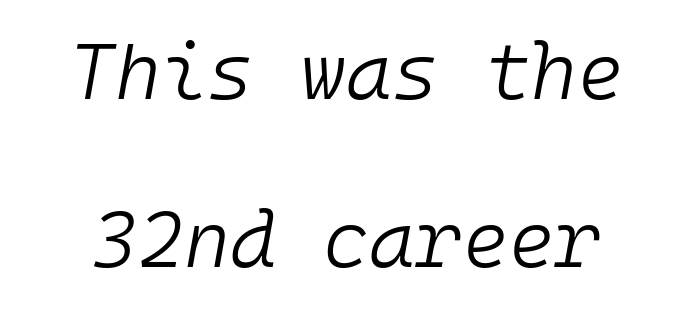
{"italic": "yes", "lean": "right", "slant_degrees": 10, "bold": "no", "weight": "light", "width": "normal", "stroke_contrast": "low", "x_height": "medium", "monospaced": "yes", "underline": "no", "line_spacing": "loose", "line_spacing_ratio": 2.13, "letter_spacing": "normal", "letter_spacing_em": 0.0, "glyph_px": 79}
